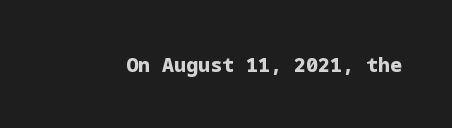
The rendering keeps characters at their native spacing. Underlining? Definitely not there. Nope, not italic — everything's standing straight. Set as a true bold cut, around the 700 mark.
